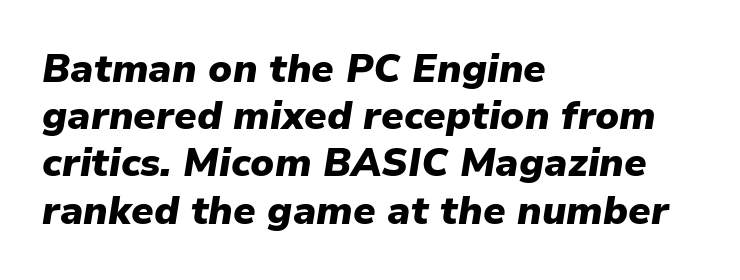
The image shows 39 px heavy type, italic (leaning right); set left-aligned, line spacing 1.21x, normal letter spacing, not underlined; low stroke contrast and a medium x-height.
